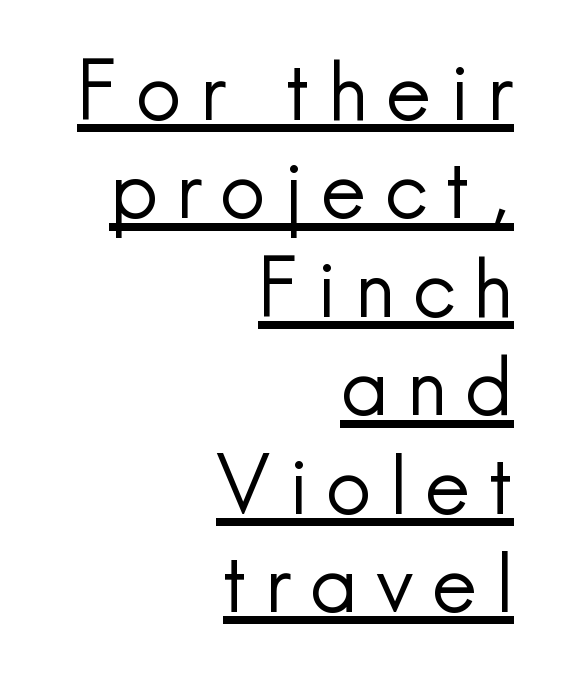
The lettering stays uniformly vertical, giving the passage a roman look. Reading down the block, your eye finds every line finishing at a fixed right position. Serif or sans? Sans — the stroke terminals are bare. Emphasis is given by a line drawn under the lettering. The tracking jumps out immediately: characters are airy and widely separated.
